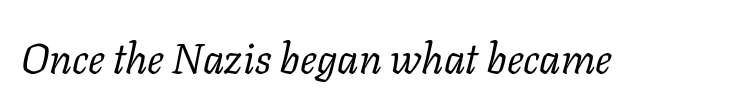
The image shows 42 px regular-weight serif type, italic (leaning right); set normal letter spacing, not underlined; low stroke contrast and a medium x-height.
